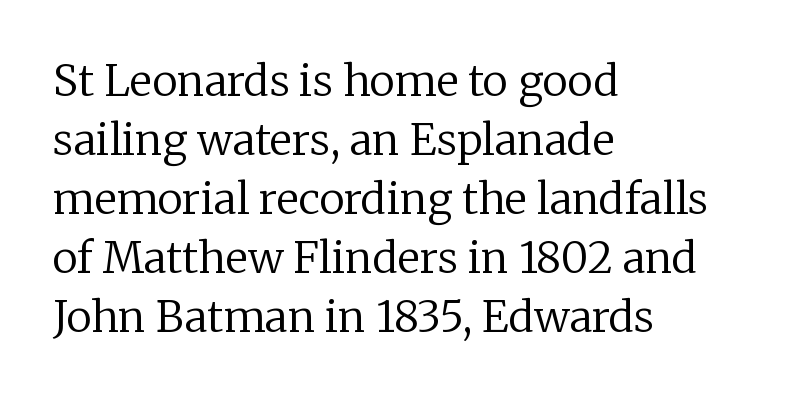
The image shows 43 px regular-weight serif type, upright; set left-aligned, normal line spacing (1.37x), normal letter spacing, not underlined; low stroke contrast and a medium x-height.
